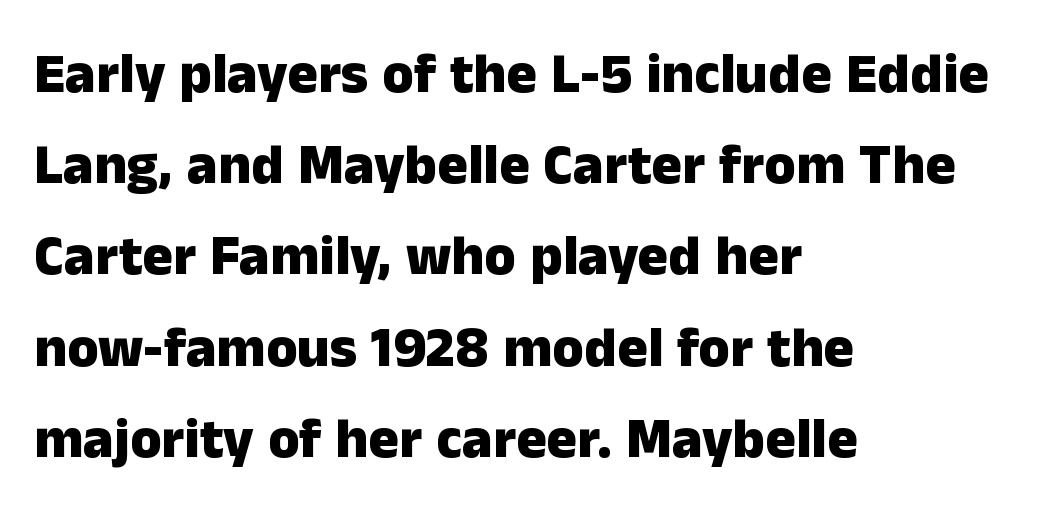
Q: Is the text bold? A: Yes.
Q: Is the text italic (slanted)? A: No, it is upright.
Q: Is the typeface a serif or a sans-serif typeface? A: Sans-serif.
Q: Is the text underlined? A: No.
Q: How is the paragraph aligned? A: Left-aligned.
Q: Is the spacing between letters normal or unusually wide? A: Normal.
Q: Is the spacing between lines tight, normal or loose? A: Normal.
Q: Width (condensed, normal, or wide)? A: Normal.
Q: Stroke contrast? A: Low.
Q: x-height? A: Medium.
Q: Monospaced? A: No.
